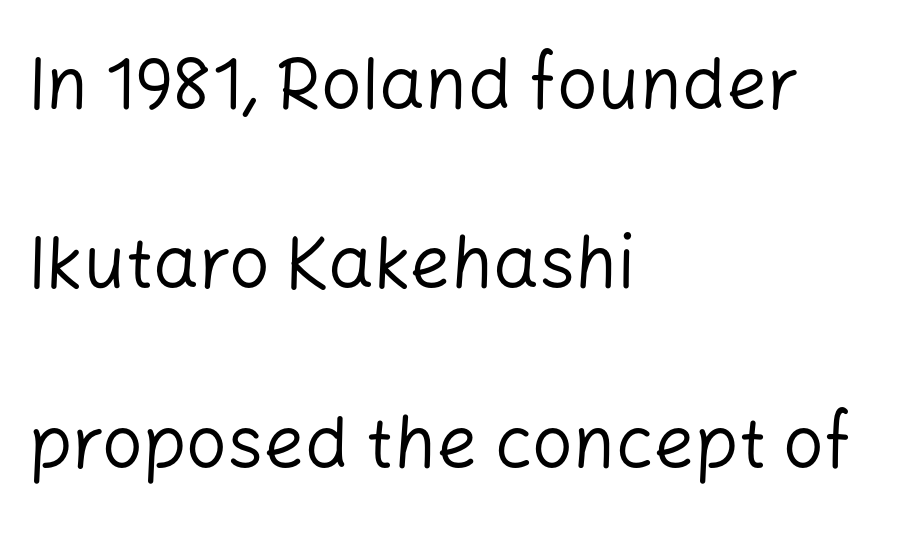
{"serif": "no", "italic": "no", "bold": "no", "weight": "regular", "width": "normal", "stroke_contrast": "low", "x_height": "medium", "monospaced": "no", "underline": "no", "align": "left", "line_spacing": "loose", "line_spacing_ratio": 2.49, "letter_spacing": "normal", "letter_spacing_em": 0.0, "glyph_px": 72}
